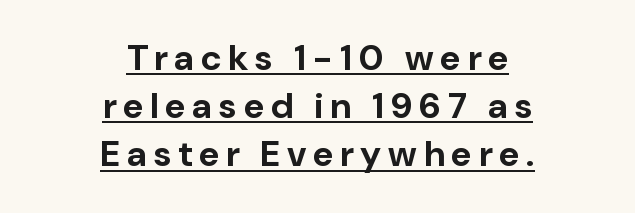
The image shows 36 px bold sans-serif type, upright; set centered, normal line spacing (1.34x), underlined; low stroke contrast and a medium x-height.
